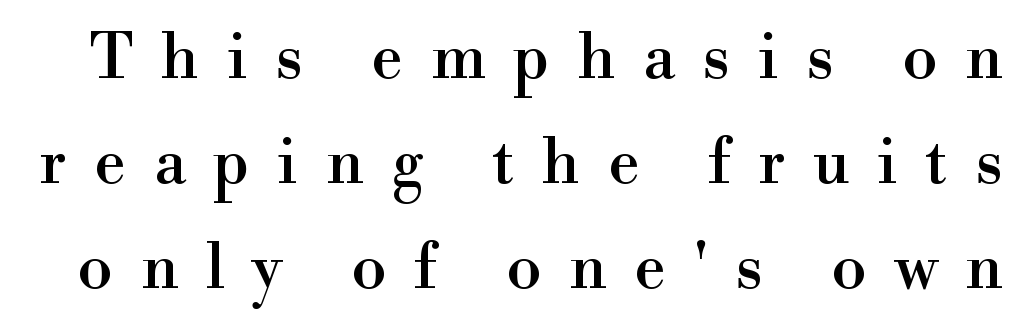
Spacing verdict: proportional, widths tailored to each character. The area under the type is left untouched. Quick note: not italic, upright. Inter-character spacing is expanded well beyond the font's built-in metrics. Reading down the column, the eye jumps a familiar distance to each next line. Little horizontal feet cap the strokes, marking this as serif type.
